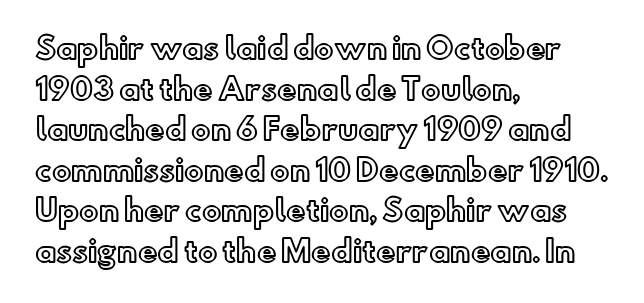
The line-height multiplier appears to be the usual default. Bare-footed words on every line. Upright lettering throughout. How are the letters spaced? Ordinarily, with no added tracking. Each line starts at the same left margin while the right side varies. Think of a printed novel: that variable character pitch is what you see here.
